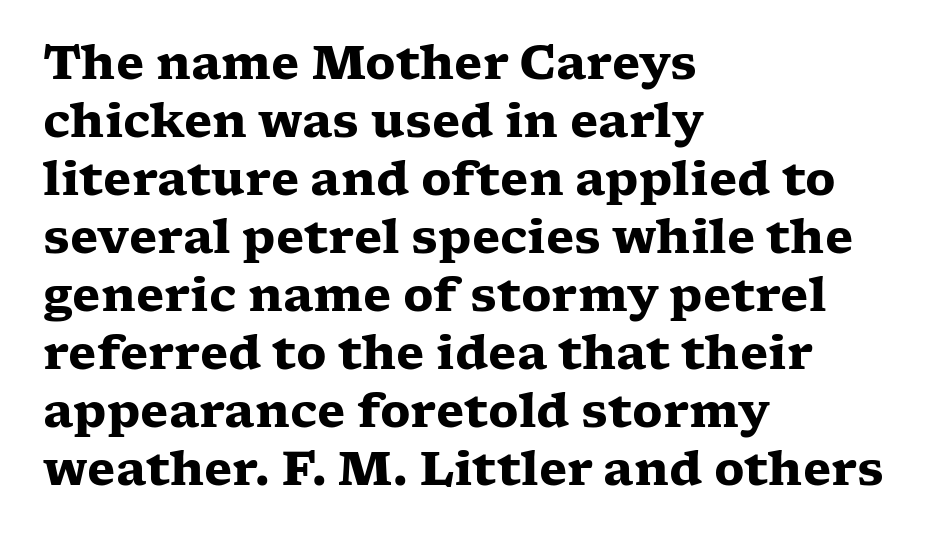
The image shows 46 px heavy, wide serif type, upright; set left-aligned, normal line spacing (1.26x), normal letter spacing, not underlined; low stroke contrast and a medium x-height.
